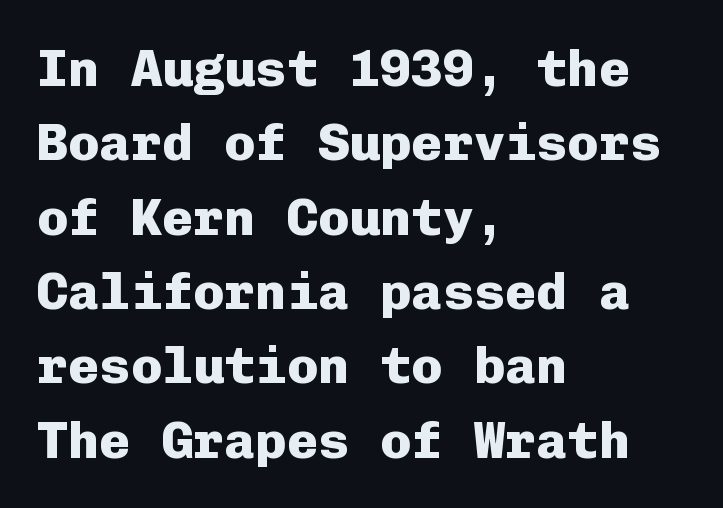
Q: Is the text bold? A: Yes.
Q: Is the text italic (slanted)? A: No, it is upright.
Q: Is the typeface a serif or a sans-serif typeface? A: Sans-serif.
Q: Is the text underlined? A: No.
Q: How is the paragraph aligned? A: Left-aligned.
Q: Is the spacing between letters normal or unusually wide? A: Normal.
Q: Is the spacing between lines tight, normal or loose? A: Normal.
Q: Width (condensed, normal, or wide)? A: Normal.
Q: Stroke contrast? A: Low.
Q: x-height? A: Medium.
Q: Monospaced? A: Yes.
